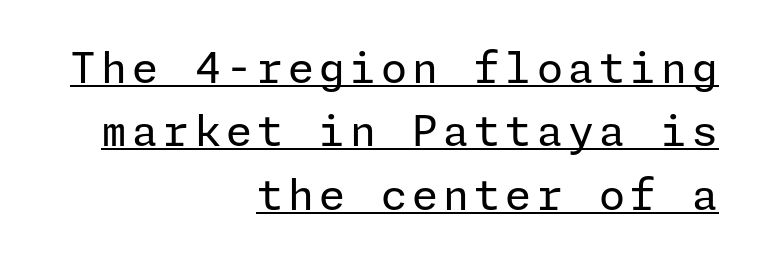
Does the type have serifs? No, each stem ends abruptly. This sample is right-justified, so line beginnings fall wherever the words allow. This rendering features underlined lettering. Think standard paragraph weight, or any step lighter than that. This sample uses an upright cut, with every glyph sitting square on the baseline.
